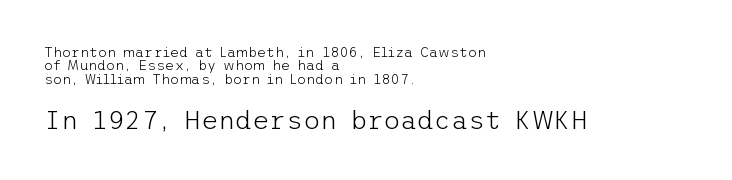
The image shows 26 px text type, upright; set left-aligned, tight line spacing (0.96x), normal letter spacing, not underlined; the second (bottom) block is 1.86x larger.
